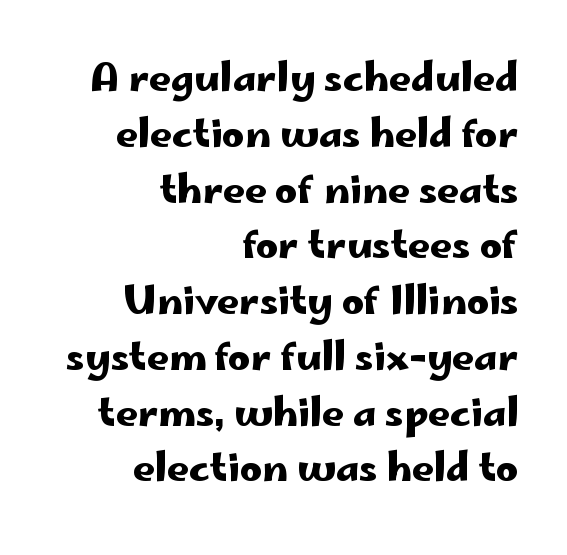
Tall strokes in this sample are plumb rather than angled. There is no visible air inserted between adjacent glyphs. Beneath every word, the page is bare. A typesetter would call this leading conventional body-copy spacing. Stroke terminals: plain, sans-serif. Teacher's note: observe the even right margin — that is flush-right alignment.
